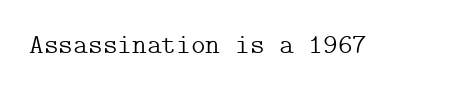
The image shows 28 px light serif type, upright; set normal letter spacing, not underlined; low stroke contrast and a medium x-height.
